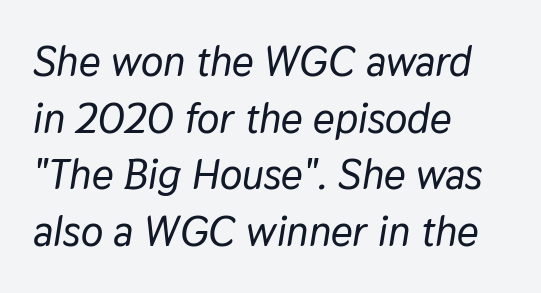
The image shows 42 px text type, italic (leaning right); set left-aligned, normal line spacing (1.35x), normal letter spacing, not underlined; low stroke contrast and a medium x-height.
